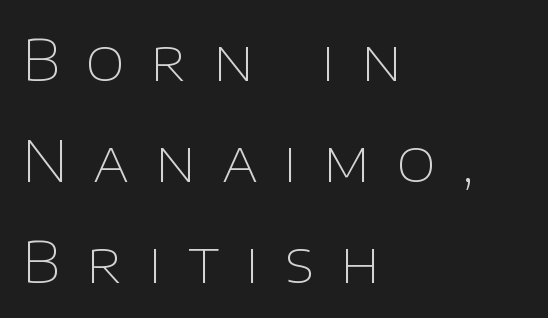
{"serif": "no", "italic": "no", "bold": "no", "weight": "thin", "width": "normal", "stroke_contrast": "low", "x_height": "large", "monospaced": "no", "underline": "no", "align": "left", "line_spacing_ratio": 1.77, "letter_spacing": "wide", "letter_spacing_em": 0.45, "glyph_px": 57}
